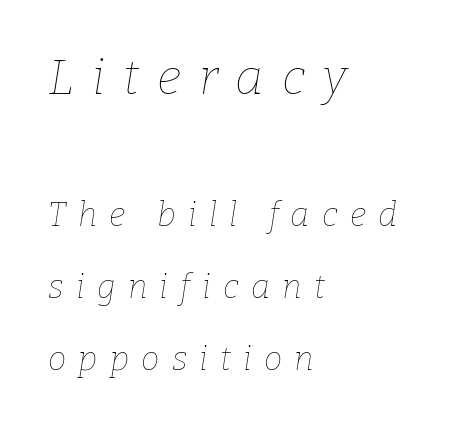
{"italic": "yes", "lean": "right", "slant_degrees": 9, "bold": "no", "weight": "thin", "width": "normal", "stroke_contrast": "low", "x_height": "medium", "monospaced": "no", "underline": "no", "align": "left", "line_spacing": "loose", "line_spacing_ratio": 2.19, "letter_spacing": "wide", "letter_spacing_em": 0.37, "larger_block": "first", "size_ratio": 1.48, "glyph_px": 49}
